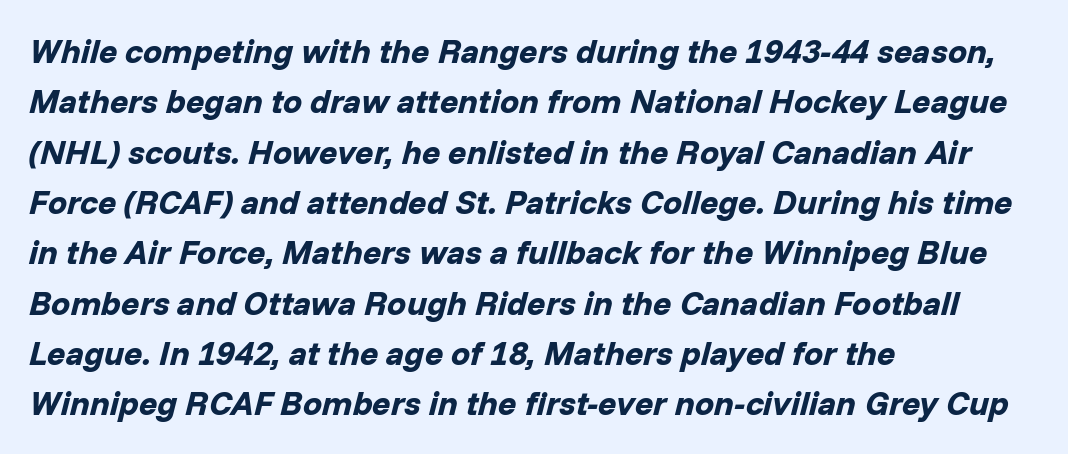
The image shows 34 px bold type, italic (leaning right); set left-aligned, normal line spacing (1.48x), normal letter spacing, not underlined; low stroke contrast and a medium x-height.
